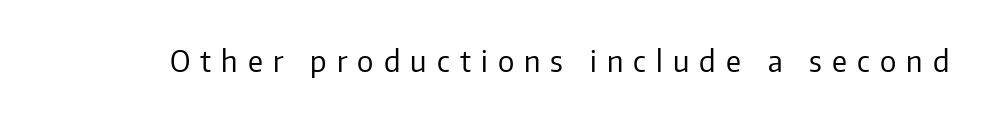
The image shows 29 px regular-weight sans-serif type, upright; set unusually wide letter spacing (+0.35 em), not underlined; low stroke contrast and a medium x-height.
